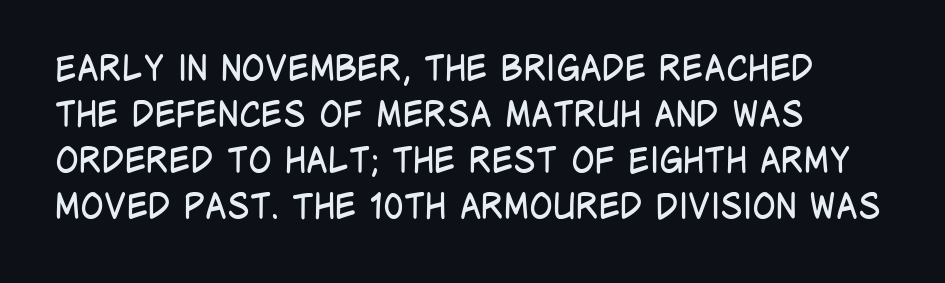
How are the letters spaced? Ordinarily, with no added tracking. The ragged edge is on the right, which tells us the setting is flush left. One glance says typical: line gaps are just what's usual. Stroke terminals: plain, sans-serif. Quick note: not italic, upright.
